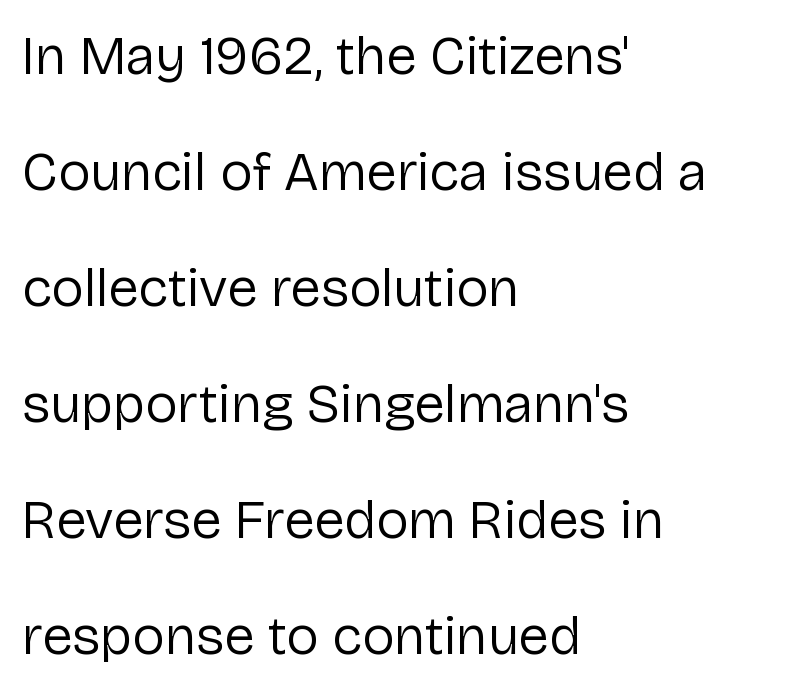
Q: Is the text bold? A: No.
Q: Is the text italic (slanted)? A: No, it is upright.
Q: Is the typeface a serif or a sans-serif typeface? A: Sans-serif.
Q: Is the text underlined? A: No.
Q: How is the paragraph aligned? A: Left-aligned.
Q: Is the spacing between letters normal or unusually wide? A: Normal.
Q: Is the spacing between lines tight, normal or loose? A: Loose.
Q: Width (condensed, normal, or wide)? A: Normal.
Q: Stroke contrast? A: Low.
Q: x-height? A: Medium.
Q: Monospaced? A: No.
